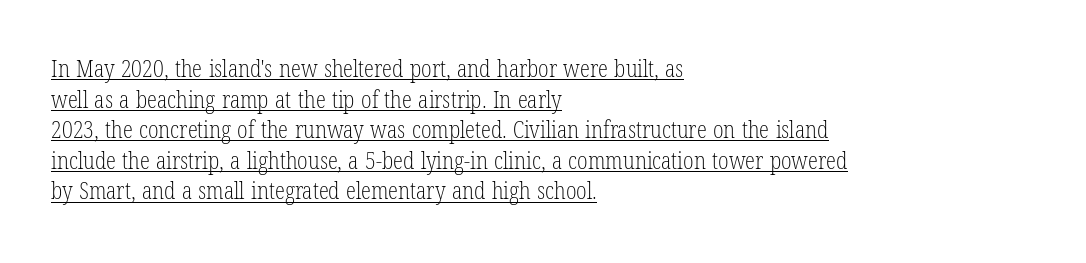
Q: Is the text bold? A: No.
Q: Is the text italic (slanted)? A: No, it is upright.
Q: Is the text underlined? A: Yes.
Q: How is the paragraph aligned? A: Left-aligned.
Q: Is the spacing between letters normal or unusually wide? A: Normal.
Q: Is the spacing between lines tight, normal or loose? A: Normal.
